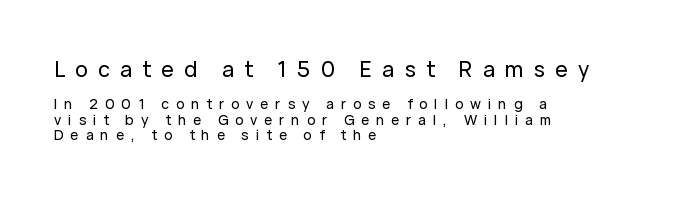
Q: Is the text italic (slanted)? A: No, it is upright.
Q: Is the text underlined? A: No.
Q: How is the paragraph aligned? A: Left-aligned.
Q: Is the spacing between letters normal or unusually wide? A: Unusually wide.
Q: Is the spacing between lines tight, normal or loose? A: Tight.
Q: Which block of text is set in a larger size, the first (top) or the second (bottom)? A: The first (top) one.
